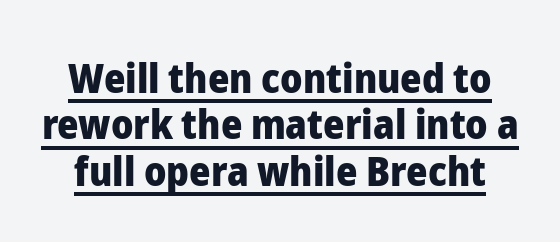
Q: Is the text bold? A: Yes.
Q: Is the text italic (slanted)? A: No, it is upright.
Q: Is the typeface a serif or a sans-serif typeface? A: Sans-serif.
Q: Is the text underlined? A: Yes.
Q: Is the spacing between letters normal or unusually wide? A: Normal.
Q: Is the spacing between lines tight, normal or loose? A: Tight.
Q: Width (condensed, normal, or wide)? A: Normal.
Q: Stroke contrast? A: Low.
Q: x-height? A: Medium.
Q: Monospaced? A: No.
